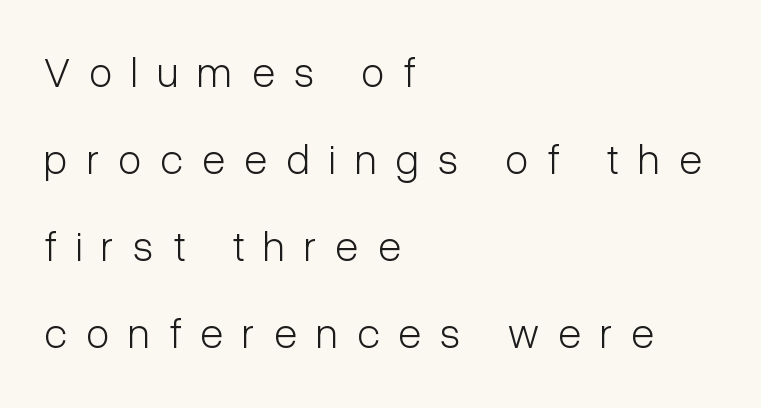
Q: Is the text bold? A: No.
Q: Is the text italic (slanted)? A: No, it is upright.
Q: Is the typeface a serif or a sans-serif typeface? A: Sans-serif.
Q: Is the text underlined? A: No.
Q: How is the paragraph aligned? A: Left-aligned.
Q: Is the spacing between letters normal or unusually wide? A: Unusually wide.
Q: Is the spacing between lines tight, normal or loose? A: Loose.
Q: Width (condensed, normal, or wide)? A: Condensed.
Q: Stroke contrast? A: Low.
Q: x-height? A: Medium.
Q: Monospaced? A: No.
